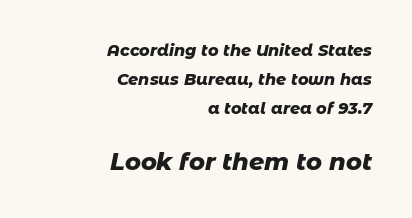
Looking at the ascenders, they clearly lean. The typesetting leans heavy: a genuine bold. Descenders hang freely into open space. Line ends are locked; line starts wander.
